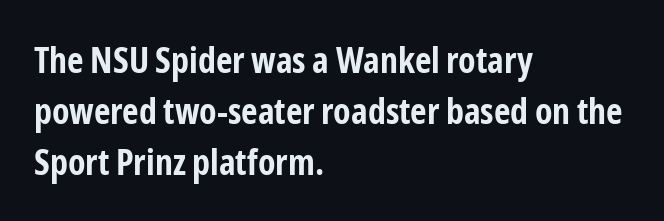
The image shows 36 px bold, condensed sans-serif type, upright; set left-aligned, normal line spacing (1.42x), normal letter spacing, not underlined; low stroke contrast and a medium x-height.
